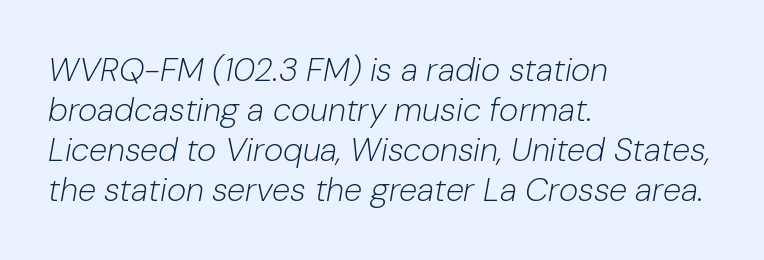
{"italic": "yes", "lean": "right", "slant_degrees": 10, "bold": "no", "weight": "light", "width": "normal", "stroke_contrast": "low", "x_height": "medium", "monospaced": "no", "underline": "no", "align": "left", "line_spacing_ratio": 1.21, "letter_spacing": "normal", "letter_spacing_em": 0.0, "glyph_px": 33}
